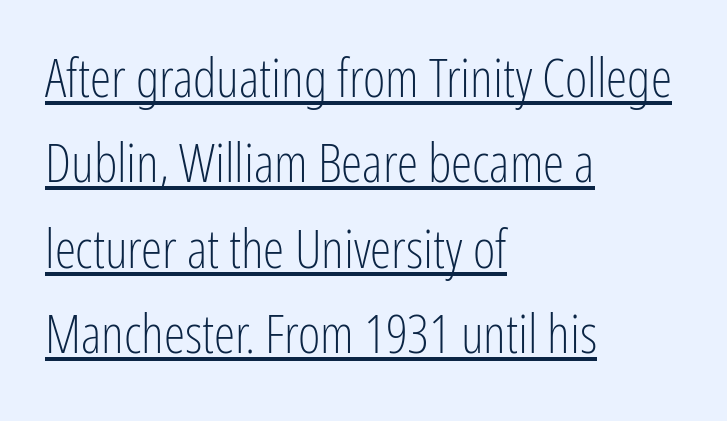
{"serif": "no", "italic": "no", "bold": "no", "weight": "light", "width": "condensed", "stroke_contrast": "low", "x_height": "medium", "monospaced": "no", "underline": "yes", "align": "left", "line_spacing": "normal", "line_spacing_ratio": 1.58, "letter_spacing": "normal", "letter_spacing_em": 0.0, "glyph_px": 54}
